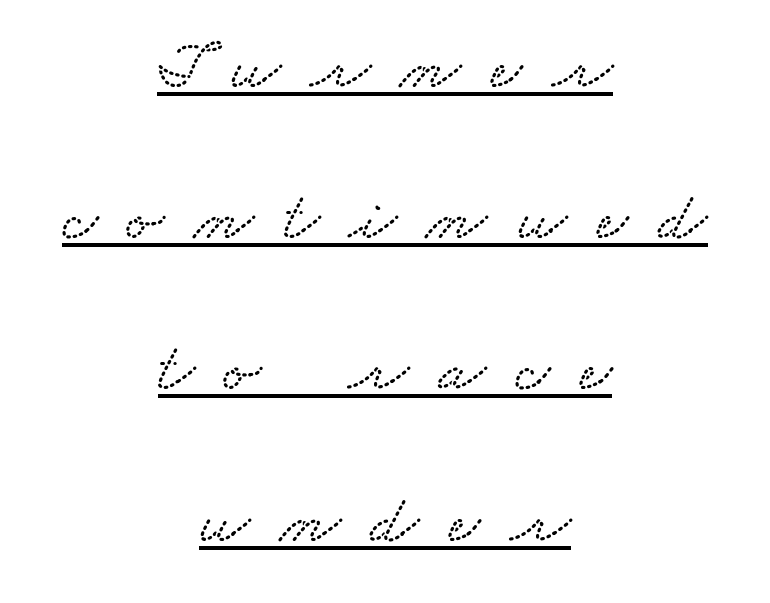
The image shows 70 px wide type; set centered, loose line spacing (2.16x), unusually wide letter spacing (+0.42 em), underlined; low stroke contrast and a small x-height.
